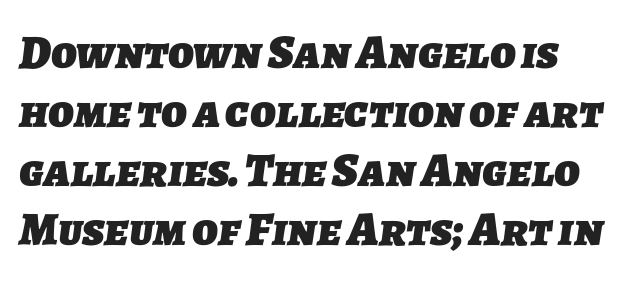
The image shows 48 px heavy sans-serif type; set left-aligned, line spacing 1.23x, normal letter spacing, not underlined; low stroke contrast and a medium x-height.
